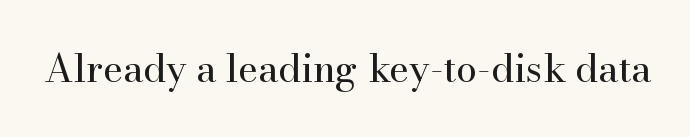
The image shows 38 px regular-weight serif type, upright; set normal letter spacing, not underlined; high stroke contrast and a small x-height.
